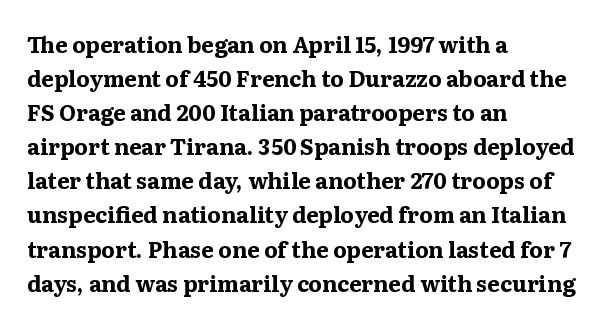
The image shows 22 px bold type, upright; set left-aligned, normal line spacing (1.55x), normal letter spacing, not underlined.
